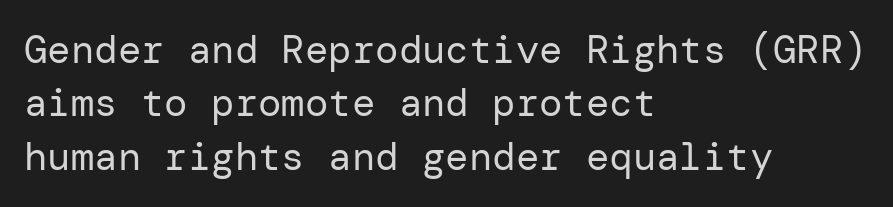
{"serif": "no", "italic": "no", "bold": "no", "weight": "regular", "width": "normal", "stroke_contrast": "low", "x_height": "medium", "underline": "no", "align": "left", "line_spacing": "normal", "line_spacing_ratio": 1.37, "letter_spacing": "normal", "letter_spacing_em": 0.0, "glyph_px": 39}
